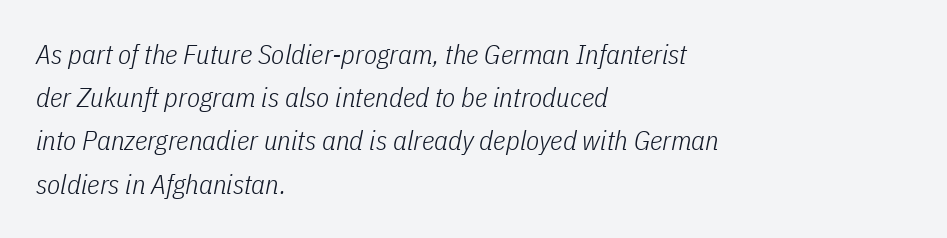
{"italic": "yes", "lean": "right", "slant_degrees": 11, "bold": "no", "underline": "no", "align": "left", "line_spacing": "normal", "line_spacing_ratio": 1.6, "letter_spacing": "normal", "letter_spacing_em": 0.0, "glyph_px": 27}
